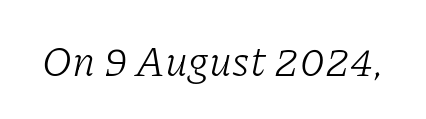
Glyph-to-glyph distance matches everyday printed text. Each row of text sits above clean, open space. If you drew a line through each stem, it would be angled. Character widths vary here, with narrow letters taking less room than wide ones. Stroke terminals: seriffed.
